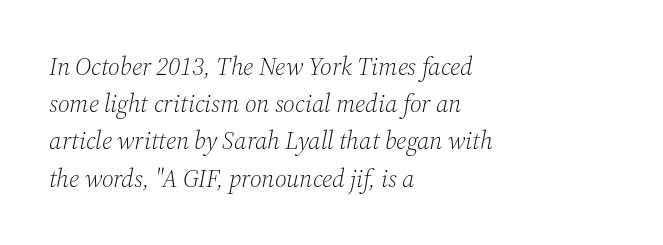
This is oblique type, the kind used for emphasis or titles. The paragraph shown leans on its left margin. Stems here are at most as thick as an everyday book face. Does the leading feel generous? No, just average. Rule under the text: the space is simply empty.
